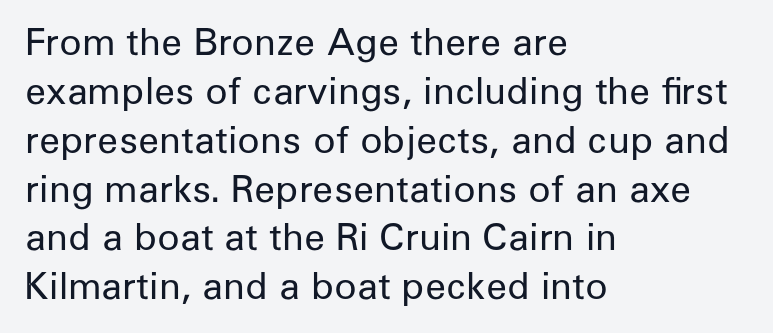
The type is set solid horizontally, with unmodified tracking. The words here are not underlined. A typesetter would call this leading conventional body-copy spacing. No heavy texture on the line: the type isn't bold. These lines are rendered in a variable-pitch font. Typographically, this falls in the sans-serif category.
